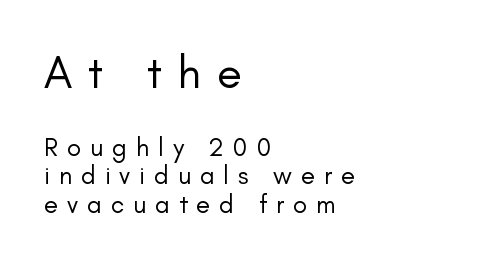
{"serif": "no", "italic": "no", "bold": "no", "weight": "regular", "width": "normal", "stroke_contrast": "low", "x_height": "small", "monospaced": "no", "underline": "no", "align": "left", "line_spacing": "tight", "line_spacing_ratio": 1.09, "letter_spacing": "wide", "letter_spacing_em": 0.34, "larger_block": "first", "size_ratio": 1.77, "glyph_px": 46}
